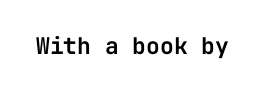
Each word holds together tightly as a unit, with standard inter-letter gaps. Posture: upright roman. The specimen omits any rule beneath the text block's lines.
